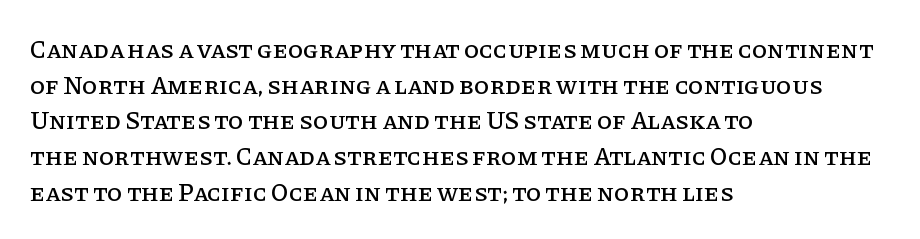
{"italic": "no", "underline": "no", "align": "left", "line_spacing": "normal", "line_spacing_ratio": 1.43, "letter_spacing": "normal", "letter_spacing_em": 0.0, "glyph_px": 25}
